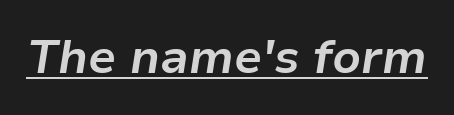
{"italic": "yes", "lean": "right", "slant_degrees": 9, "bold": "yes", "weight": "bold", "width": "normal", "stroke_contrast": "low", "x_height": "medium", "monospaced": "no", "underline": "yes", "letter_spacing": "normal", "letter_spacing_em": 0.0, "glyph_px": 47}
